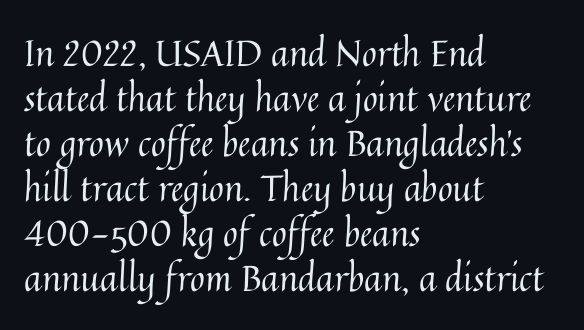
Q: Is the text bold? A: No.
Q: Is the text italic (slanted)? A: Yes.
Q: Is the text underlined? A: No.
Q: How is the paragraph aligned? A: Left-aligned.
Q: Is the spacing between letters normal or unusually wide? A: Normal.
Q: Is the spacing between lines tight, normal or loose? A: Normal.
Q: Width (condensed, normal, or wide)? A: Normal.
Q: Stroke contrast? A: Medium.
Q: x-height? A: Medium.
Q: Monospaced? A: No.
